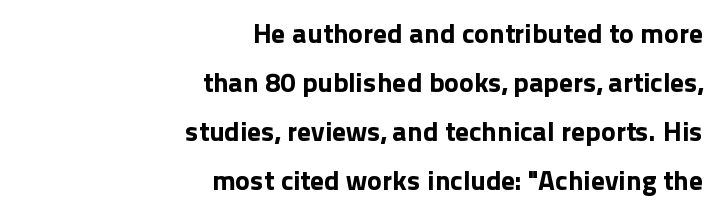
Descenders hang freely into open space. The face used here is rendered with its standard letterfit. Character widths vary here, with narrow letters taking less room than wide ones. The ragged edge is on the left, which tells us the setting is flush right. Vertical strokes here are truly vertical. Grotesque or geometric, the face here clearly has no serifs.
